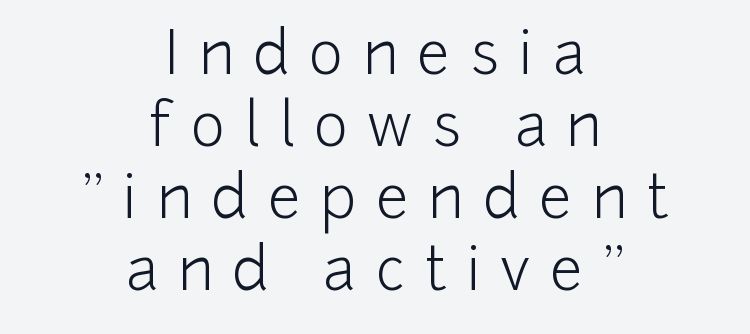
The image shows 59 px light sans-serif type, upright; set centered, line spacing 1.22x, unusually wide letter spacing (+0.33 em), not underlined; low stroke contrast and a medium x-height.
